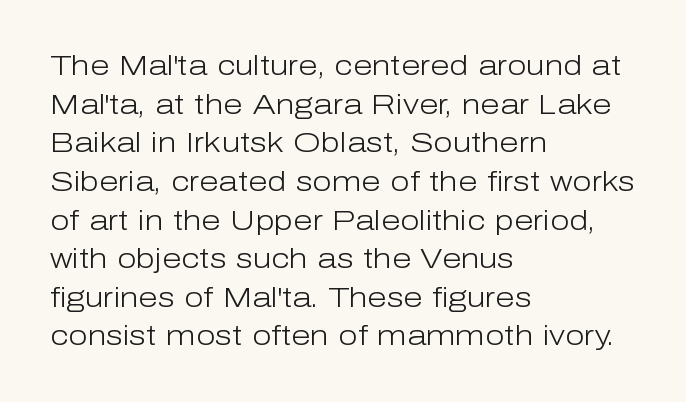
Normally led — the rows are evenly, conventionally spaced. The rendering uses natural spacing where letterforms have individual widths. The cut favours lightness, reaching ordinary text weight at its darkest. The font family rendered here belongs to the sans-serif group.
